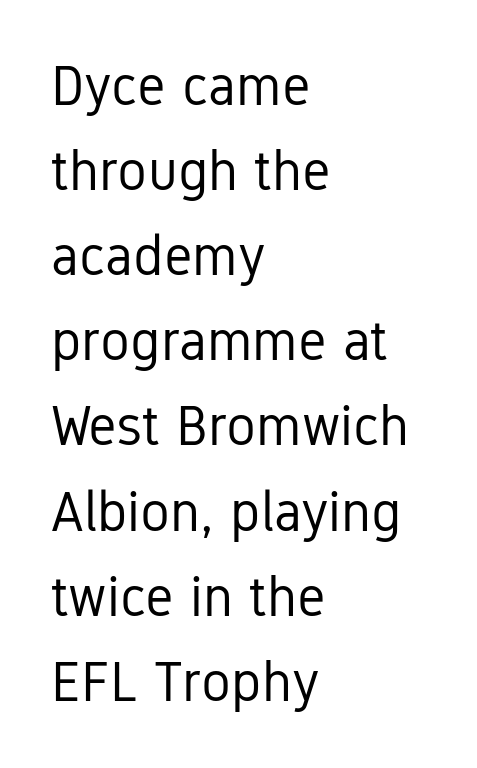
The image shows 56 px regular-weight, condensed sans-serif type, upright; set left-aligned, normal line spacing (1.52x), normal letter spacing, not underlined; low stroke contrast and a medium x-height.
